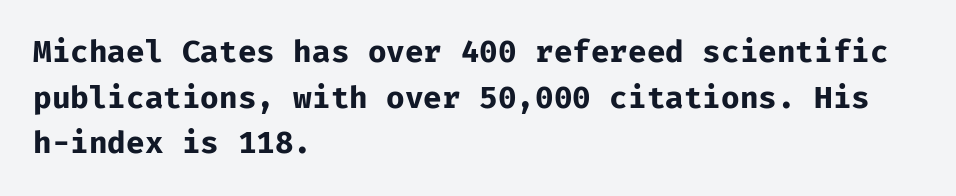
The image shows 31 px bold sans-serif type, upright, monospaced; set left-aligned, normal line spacing (1.47x), normal letter spacing, not underlined; low stroke contrast and a medium x-height.
